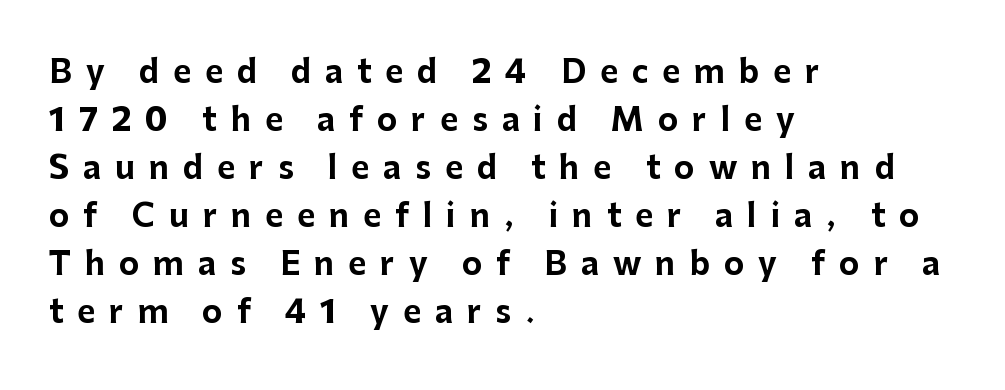
Q: Is the text bold? A: Yes.
Q: Is the text italic (slanted)? A: No, it is upright.
Q: Is the typeface a serif or a sans-serif typeface? A: Sans-serif.
Q: Is the text underlined? A: No.
Q: How is the paragraph aligned? A: Left-aligned.
Q: Is the spacing between letters normal or unusually wide? A: Unusually wide.
Q: Is the spacing between lines tight, normal or loose? A: Normal.
Q: Width (condensed, normal, or wide)? A: Normal.
Q: Stroke contrast? A: Low.
Q: x-height? A: Medium.
Q: Monospaced? A: No.
